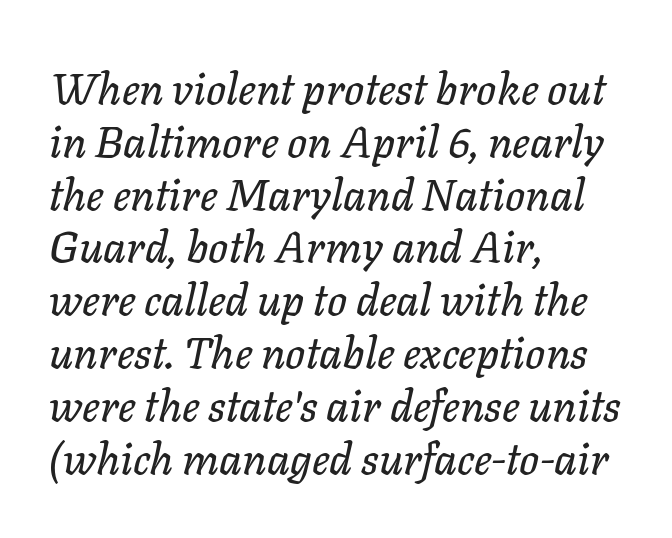
Left-aligned paragraph, ragged on the right. In terms of posture, this sample is oblique. Characters follow at the spacing the type designer built in. Unmarked baselines from the first word to the last. Here the designer chose a conventional face with non-uniform glyph widths.
